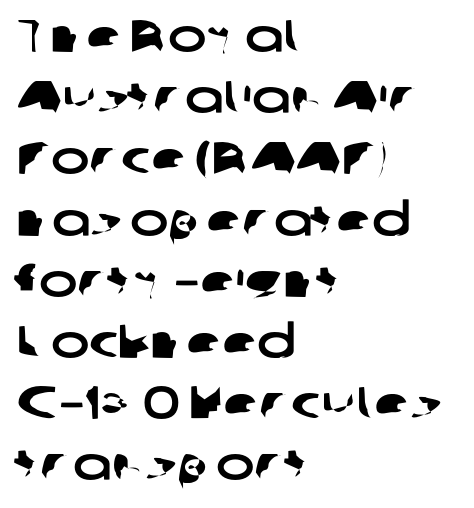
The image shows 46 px wide sans-serif type; set left-aligned, normal line spacing (1.33x), normal letter spacing, not underlined; low stroke contrast and a medium x-height.
